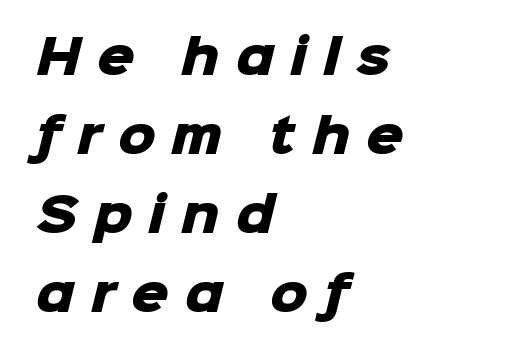
This is heavy type, rendered in bold. Note: no serifs on the glyphs. The ragged edge is on the right, which tells us the setting is flush left. Someone cranked the tracking dial way up on this one.
